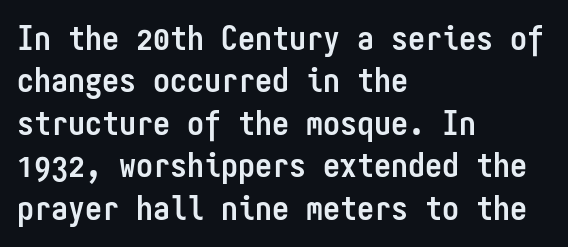
Q: Is the text bold? A: Yes.
Q: Is the text italic (slanted)? A: No, it is upright.
Q: Is the typeface a serif or a sans-serif typeface? A: Sans-serif.
Q: Is the text underlined? A: No.
Q: How is the paragraph aligned? A: Left-aligned.
Q: Is the spacing between letters normal or unusually wide? A: Normal.
Q: Is the spacing between lines tight, normal or loose? A: Normal.
Q: Width (condensed, normal, or wide)? A: Condensed.
Q: Stroke contrast? A: Low.
Q: x-height? A: Medium.
Q: Monospaced? A: Yes.
